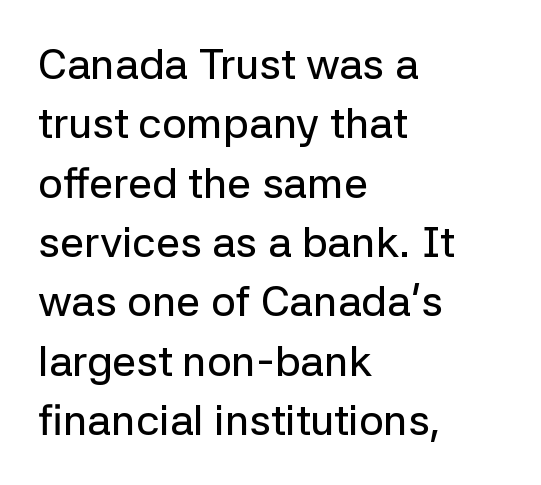
The image shows 43 px sans-serif type, upright; set left-aligned, normal line spacing (1.38x), normal letter spacing, not underlined; low stroke contrast and a medium x-height.
